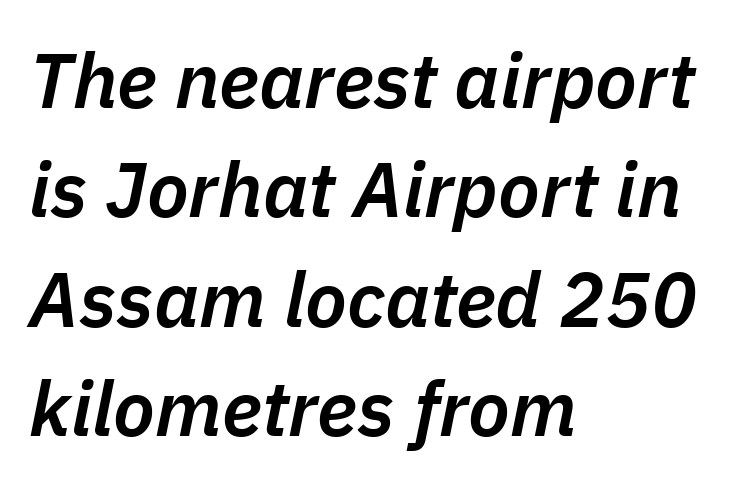
{"italic": "yes", "lean": "right", "slant_degrees": 11, "bold": "semi", "weight": "semibold", "width": "normal", "stroke_contrast": "low", "x_height": "medium", "monospaced": "no", "underline": "no", "align": "left", "line_spacing": "normal", "line_spacing_ratio": 1.42, "letter_spacing": "normal", "letter_spacing_em": 0.0, "glyph_px": 77}
